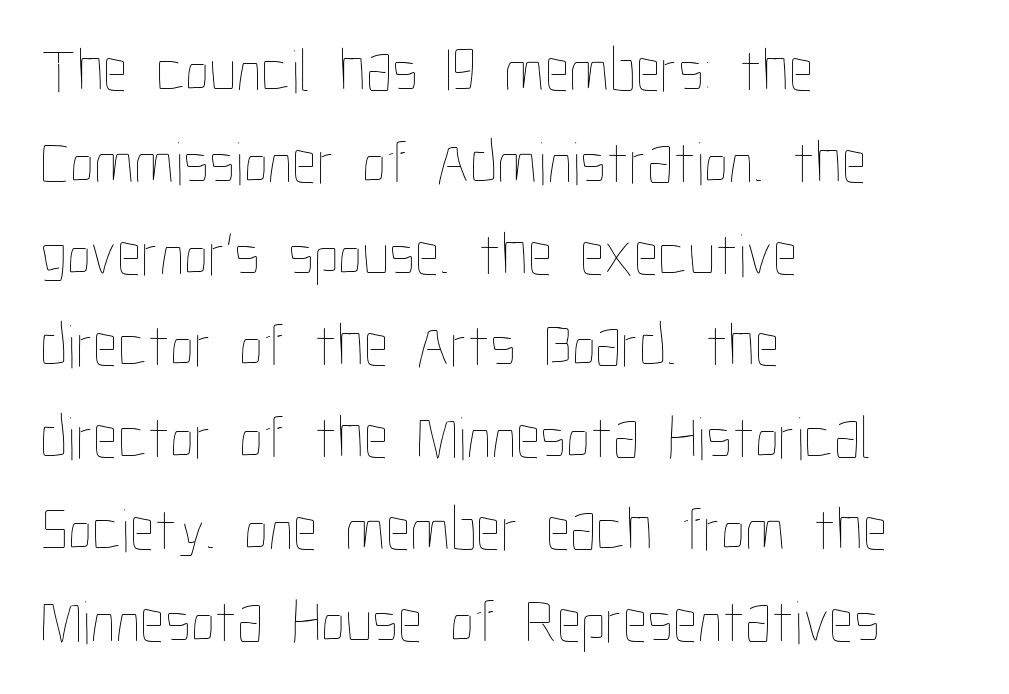
Q: Is the text bold? A: No.
Q: Is the text italic (slanted)? A: No, it is upright.
Q: Is the text underlined? A: No.
Q: How is the paragraph aligned? A: Left-aligned.
Q: Is the spacing between letters normal or unusually wide? A: Normal.
Q: Is the spacing between lines tight, normal or loose? A: Normal.
Q: Width (condensed, normal, or wide)? A: Condensed.
Q: Stroke contrast? A: Low.
Q: x-height? A: Medium.
Q: Monospaced? A: No.
